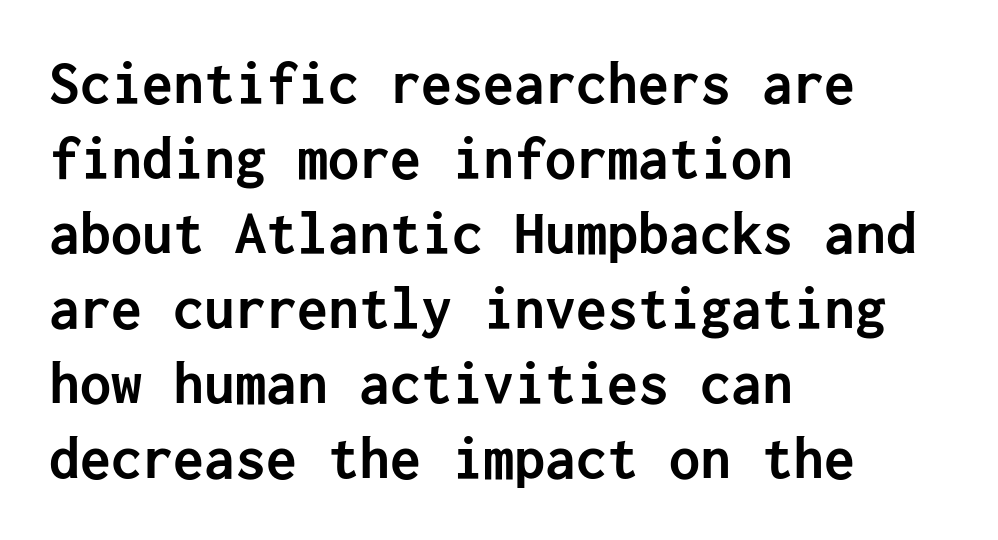
{"serif": "no", "italic": "no", "bold": "yes", "weight": "semibold", "width": "normal", "stroke_contrast": "low", "x_height": "medium", "underline": "no", "align": "left", "line_spacing_ratio": 1.21, "letter_spacing": "normal", "letter_spacing_em": 0.0, "glyph_px": 62}
